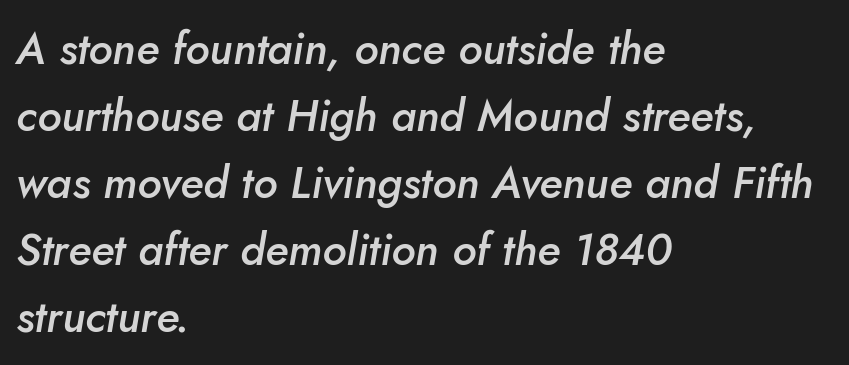
Q: Is the text bold? A: Semi-bold.
Q: Is the text italic (slanted)? A: Yes, it leans right by about 10 degrees.
Q: Is the text underlined? A: No.
Q: How is the paragraph aligned? A: Left-aligned.
Q: Is the spacing between letters normal or unusually wide? A: Normal.
Q: Is the spacing between lines tight, normal or loose? A: Normal.
Q: Width (condensed, normal, or wide)? A: Normal.
Q: Stroke contrast? A: Low.
Q: x-height? A: Small.
Q: Monospaced? A: No.
